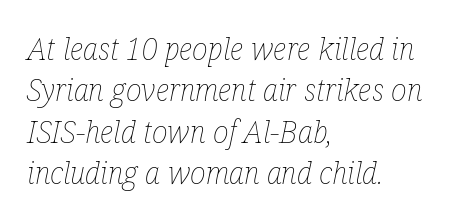
{"italic": "yes", "lean": "right", "slant_degrees": 12, "bold": "no", "weight": "thin", "width": "condensed", "stroke_contrast": "low", "x_height": "medium", "monospaced": "no", "underline": "no", "align": "left", "line_spacing": "normal", "line_spacing_ratio": 1.38, "letter_spacing": "normal", "letter_spacing_em": 0.0, "glyph_px": 30}
